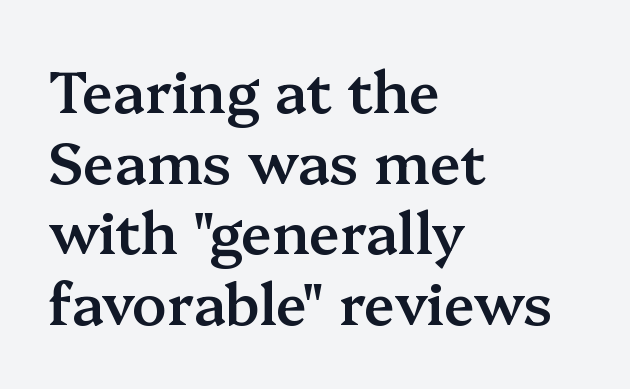
The lettering stays uniformly vertical, giving the passage a roman look. Set as a demibold, roughly 600 on the weight scale. Clear beneath every line of the passage. These lines are rendered in a variable-pitch font. Typographically, this falls in the serif category. What stands out about the letter spacing? Nothing — it is the standard amount.
